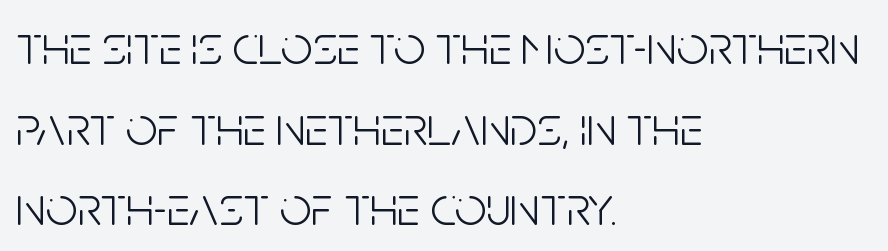
Are there feet on the stems? There aren't — it's a sans. A normal amount of white space separates one row of letters from the next. The type is set solid horizontally, with unmodified tracking. A typesetter would call this proportional, since set widths differ per character. Does the lettering tilt? It doesn't — this is upright. The weight tops out at a normal text grade.
